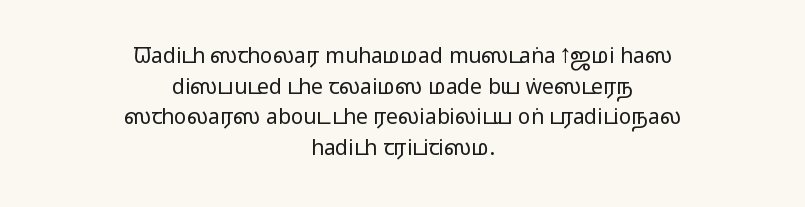
Short and long lines alike share a common midpoint. One glance says typical: line gaps are just what's usual. In terms of posture, this sample is upright. Stem width sits at or under what a default text font uses. Glyph-to-glyph distance matches everyday printed text. Check under the words: just untouched page.
